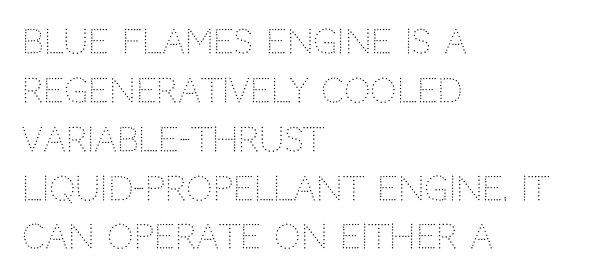
Q: Is the text bold? A: No.
Q: Is the text italic (slanted)? A: No, it is upright.
Q: Is the typeface a serif or a sans-serif typeface? A: Sans-serif.
Q: Is the text underlined? A: No.
Q: How is the paragraph aligned? A: Left-aligned.
Q: Is the spacing between letters normal or unusually wide? A: Normal.
Q: Is the spacing between lines tight, normal or loose? A: Normal.
Q: Width (condensed, normal, or wide)? A: Normal.
Q: Stroke contrast? A: Low.
Q: x-height? A: Large.
Q: Monospaced? A: No.
